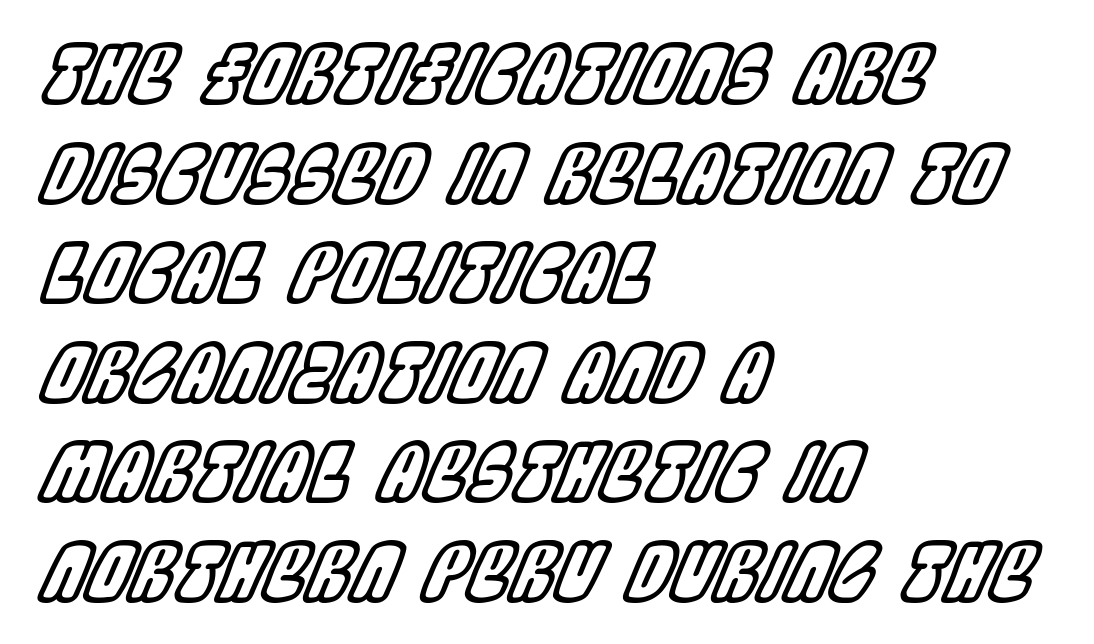
Q: Is the text italic (slanted)? A: Yes, it leans right by about 22 degrees.
Q: Is the text underlined? A: No.
Q: How is the paragraph aligned? A: Left-aligned.
Q: Is the spacing between letters normal or unusually wide? A: Normal.
Q: Is the spacing between lines tight, normal or loose? A: Normal.
Q: Width (condensed, normal, or wide)? A: Condensed.
Q: x-height? A: Large.
Q: Monospaced? A: No.
